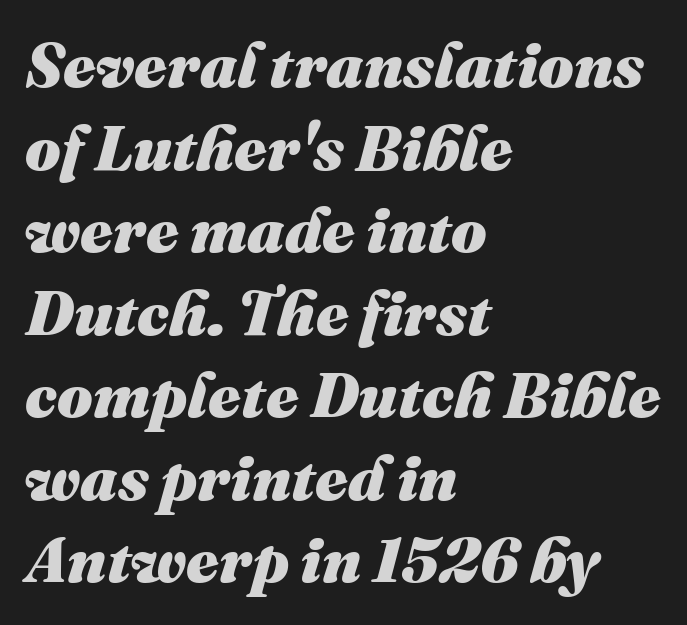
{"italic": "yes", "lean": "right", "slant_degrees": 16, "bold": "yes", "weight": "heavy", "width": "normal", "stroke_contrast": "medium", "x_height": "medium", "monospaced": "no", "underline": "no", "align": "left", "line_spacing": "normal", "line_spacing_ratio": 1.31, "letter_spacing": "normal", "letter_spacing_em": 0.0, "glyph_px": 63}
